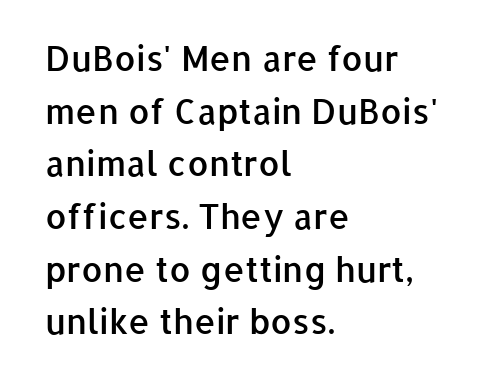
The image shows 34 px semibold sans-serif type, upright; set left-aligned, normal line spacing (1.55x), normal letter spacing, not underlined; low stroke contrast and a medium x-height.
